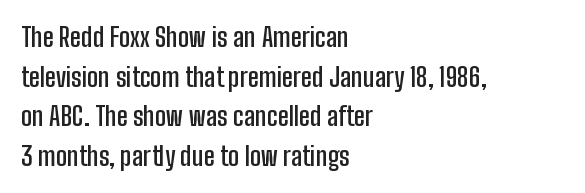
Q: Is the text bold? A: Semi-bold.
Q: Is the text italic (slanted)? A: No, it is upright.
Q: Is the text underlined? A: No.
Q: How is the paragraph aligned? A: Left-aligned.
Q: Is the spacing between letters normal or unusually wide? A: Normal.
Q: Is the spacing between lines tight, normal or loose? A: Normal.
